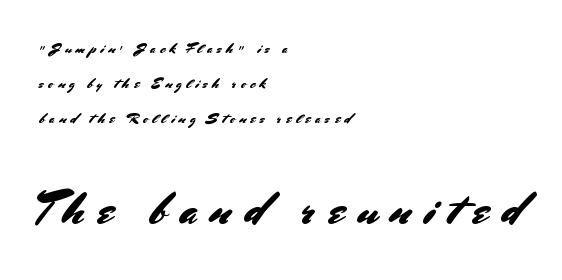
Q: Is the text italic (slanted)? A: Yes.
Q: Is the typeface a serif or a sans-serif typeface? A: Sans-serif.
Q: Is the text underlined? A: No.
Q: How is the paragraph aligned? A: Left-aligned.
Q: Is the spacing between letters normal or unusually wide? A: Unusually wide.
Q: Is the spacing between lines tight, normal or loose? A: Loose.
Q: Which block of text is set in a larger size, the first (top) or the second (bottom)? A: The second (bottom) one.
Q: Width (condensed, normal, or wide)? A: Normal.
Q: Stroke contrast? A: Medium.
Q: x-height? A: Small.
Q: Monospaced? A: No.
